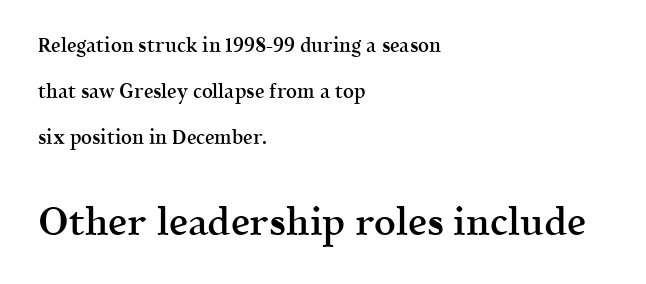
Q: Is the text bold? A: Semi-bold.
Q: Is the text italic (slanted)? A: No, it is upright.
Q: Is the typeface a serif or a sans-serif typeface? A: Serif.
Q: Is the text underlined? A: No.
Q: How is the paragraph aligned? A: Left-aligned.
Q: Is the spacing between letters normal or unusually wide? A: Normal.
Q: Is the spacing between lines tight, normal or loose? A: Loose.
Q: Which block of text is set in a larger size, the first (top) or the second (bottom)? A: The second (bottom) one.
Q: Width (condensed, normal, or wide)? A: Normal.
Q: x-height? A: Medium.
Q: Monospaced? A: No.
